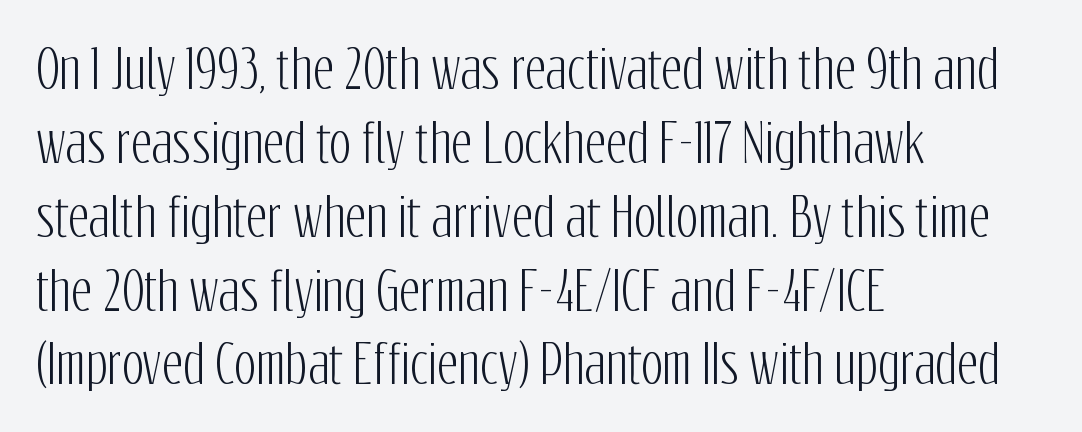
{"serif": "no", "italic": "no", "width": "condensed", "stroke_contrast": "low", "x_height": "medium", "monospaced": "no", "underline": "no", "align": "left", "line_spacing": "normal", "line_spacing_ratio": 1.42, "letter_spacing": "normal", "letter_spacing_em": 0.0, "glyph_px": 52}
